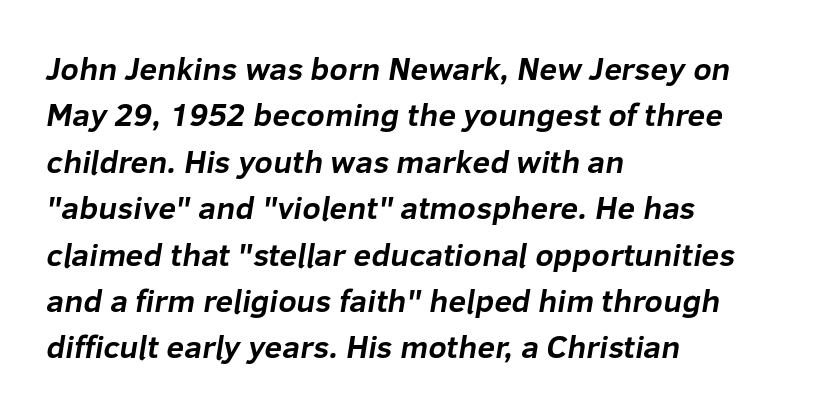
{"serif": "no", "bold": "yes", "weight": "bold", "width": "normal", "stroke_contrast": "low", "x_height": "medium", "monospaced": "no", "underline": "no", "align": "left", "line_spacing": "normal", "line_spacing_ratio": 1.45, "letter_spacing": "normal", "letter_spacing_em": 0.0, "glyph_px": 32}
